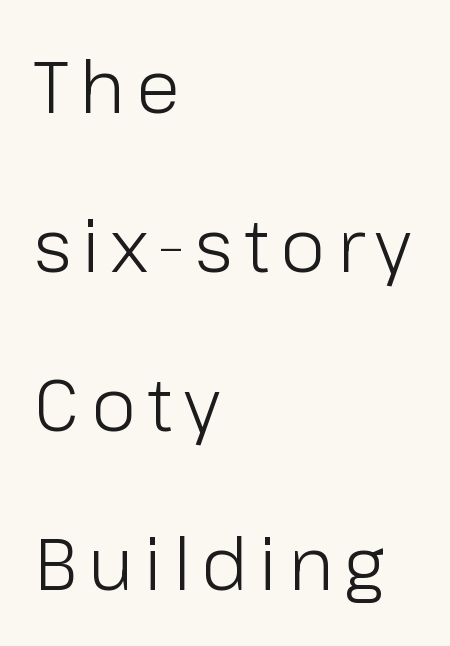
{"serif": "no", "italic": "no", "bold": "no", "weight": "light", "width": "normal", "stroke_contrast": "low", "x_height": "medium", "monospaced": "no", "underline": "no", "align": "left", "line_spacing": "loose", "line_spacing_ratio": 2.18, "glyph_px": 73}
